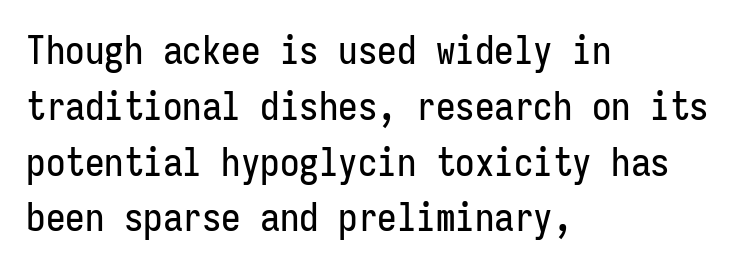
Q: Is the text italic (slanted)? A: No, it is upright.
Q: Is the typeface a serif or a sans-serif typeface? A: Sans-serif.
Q: Is the text underlined? A: No.
Q: How is the paragraph aligned? A: Left-aligned.
Q: Is the spacing between letters normal or unusually wide? A: Normal.
Q: Is the spacing between lines tight, normal or loose? A: Normal.
Q: Width (condensed, normal, or wide)? A: Condensed.
Q: Stroke contrast? A: Low.
Q: x-height? A: Medium.
Q: Monospaced? A: Yes.
